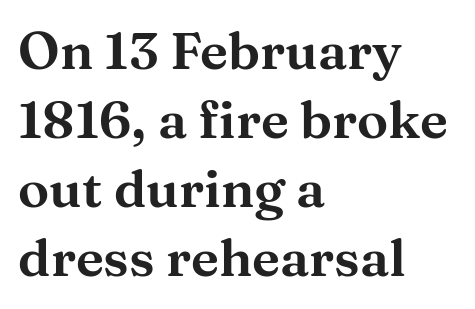
{"serif": "yes", "italic": "no", "width": "wide", "stroke_contrast": "medium", "x_height": "medium", "monospaced": "no", "underline": "no", "align": "left", "line_spacing": "normal", "line_spacing_ratio": 1.33, "letter_spacing": "normal", "letter_spacing_em": 0.0, "glyph_px": 52}
